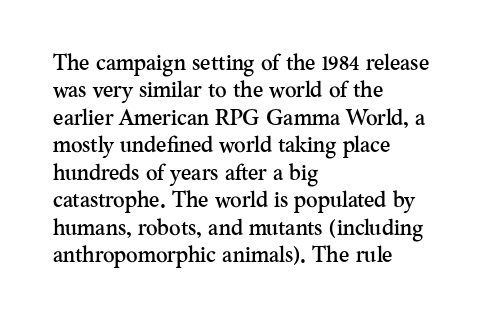
Q: Is the text italic (slanted)? A: No, it is upright.
Q: Is the text underlined? A: No.
Q: How is the paragraph aligned? A: Left-aligned.
Q: Is the spacing between letters normal or unusually wide? A: Normal.
Q: Is the spacing between lines tight, normal or loose? A: Normal.
